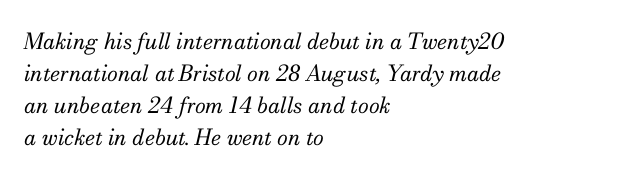
Q: Is the text bold? A: No.
Q: Is the text italic (slanted)? A: Yes, it leans right by about 13 degrees.
Q: Is the text underlined? A: No.
Q: How is the paragraph aligned? A: Left-aligned.
Q: Is the spacing between letters normal or unusually wide? A: Normal.
Q: Is the spacing between lines tight, normal or loose? A: Normal.
